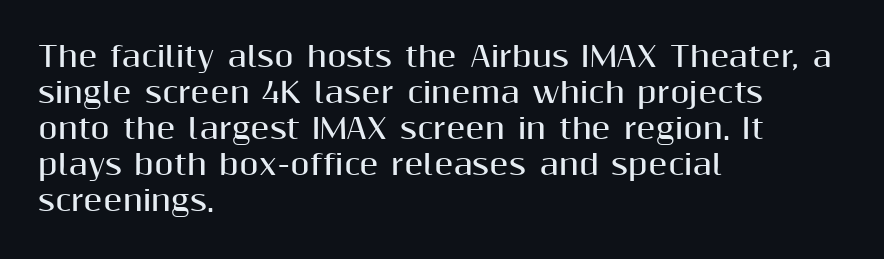
The image shows 28 px bold sans-serif type, upright; set left-aligned, normal line spacing (1.29x), normal letter spacing, not underlined; medium stroke contrast and a medium x-height.
